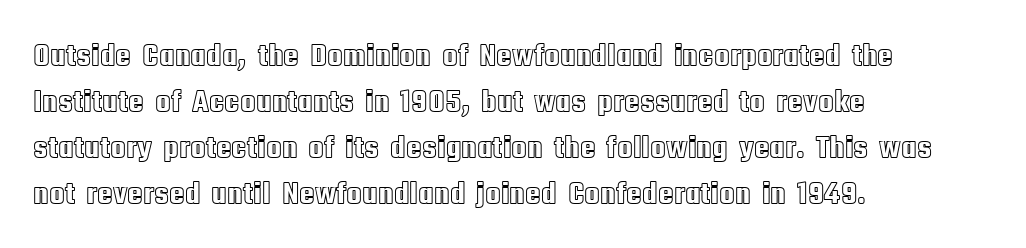
{"italic": "no", "width": "condensed", "x_height": "large", "monospaced": "no", "underline": "no", "align": "left", "line_spacing": "normal", "line_spacing_ratio": 1.44, "letter_spacing": "normal", "letter_spacing_em": 0.0, "glyph_px": 32}
